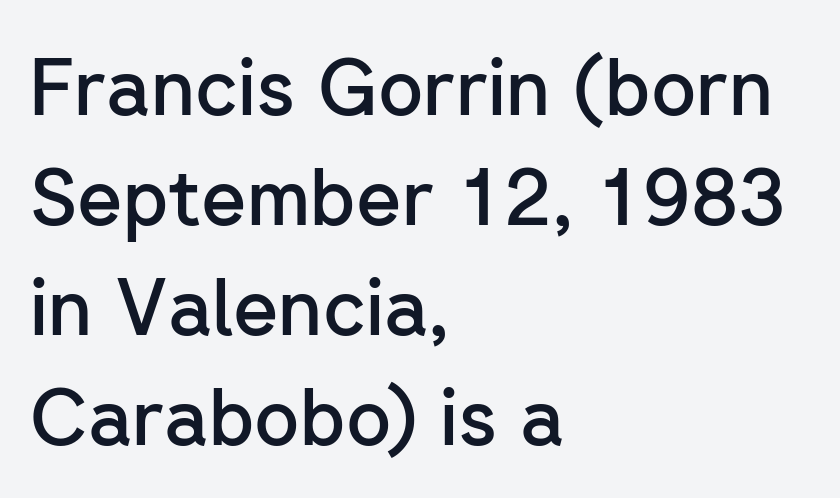
The image shows 78 px semibold sans-serif type, upright; set left-aligned, normal line spacing (1.41x), normal letter spacing, not underlined; low stroke contrast and a medium x-height.
